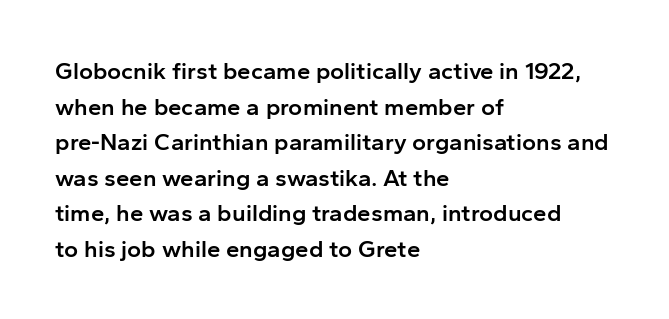
{"italic": "no", "bold": "semi", "underline": "no", "align": "left", "line_spacing": "normal", "line_spacing_ratio": 1.48, "letter_spacing": "normal", "letter_spacing_em": 0.0, "glyph_px": 24}
